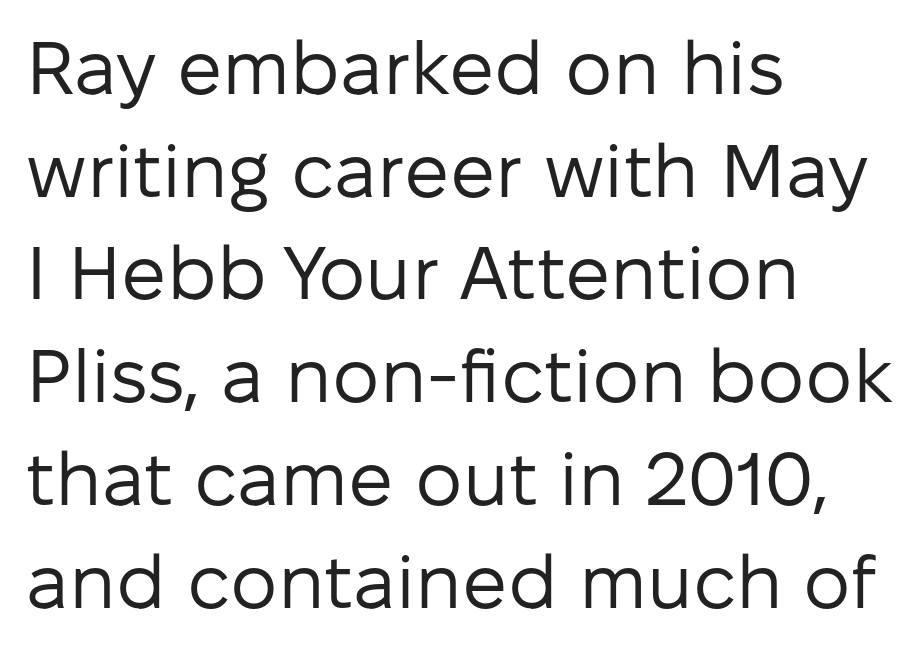
{"serif": "no", "italic": "no", "bold": "no", "weight": "regular", "width": "normal", "stroke_contrast": "low", "x_height": "medium", "monospaced": "no", "underline": "no", "align": "left", "line_spacing": "normal", "line_spacing_ratio": 1.37, "letter_spacing": "normal", "letter_spacing_em": 0.0, "glyph_px": 75}
